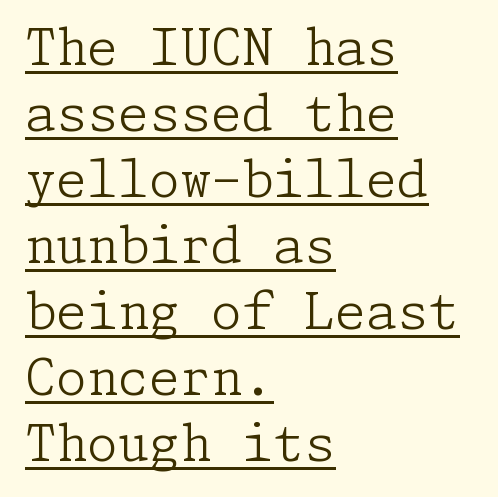
Q: Is the text bold? A: No.
Q: Is the text italic (slanted)? A: No, it is upright.
Q: Is the typeface a serif or a sans-serif typeface? A: Serif.
Q: Is the text underlined? A: Yes.
Q: How is the paragraph aligned? A: Left-aligned.
Q: Is the spacing between letters normal or unusually wide? A: Normal.
Q: Is the spacing between lines tight, normal or loose? A: Normal.
Q: Width (condensed, normal, or wide)? A: Normal.
Q: Stroke contrast? A: Low.
Q: x-height? A: Medium.
